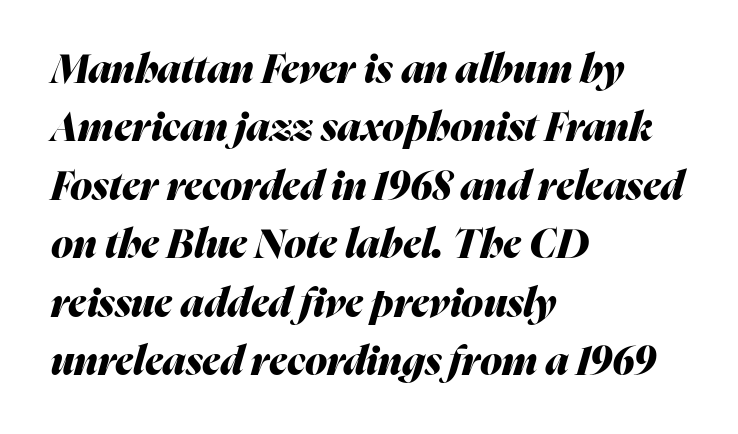
The image shows 40 px heavy type, italic (leaning right); set left-aligned, normal line spacing (1.46x), normal letter spacing, not underlined; medium stroke contrast and a medium x-height.
